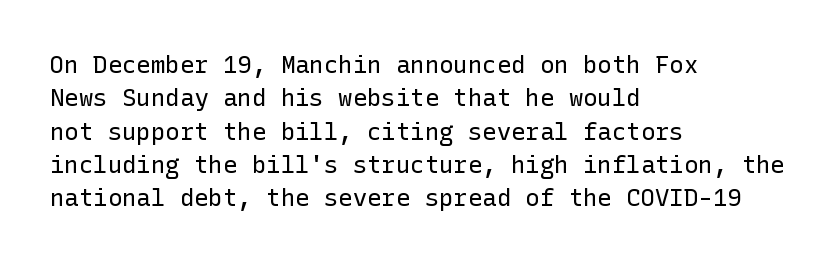
{"italic": "no", "bold": "no", "underline": "no", "align": "left", "line_spacing": "normal", "line_spacing_ratio": 1.39, "letter_spacing": "normal", "letter_spacing_em": 0.0, "glyph_px": 24}
